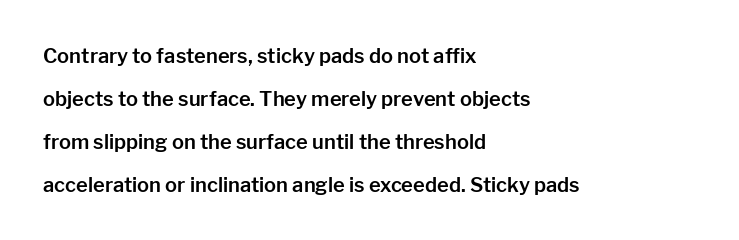
{"italic": "no", "underline": "no", "align": "left", "line_spacing": "loose", "line_spacing_ratio": 2.15, "letter_spacing": "normal", "letter_spacing_em": 0.0, "glyph_px": 20}
